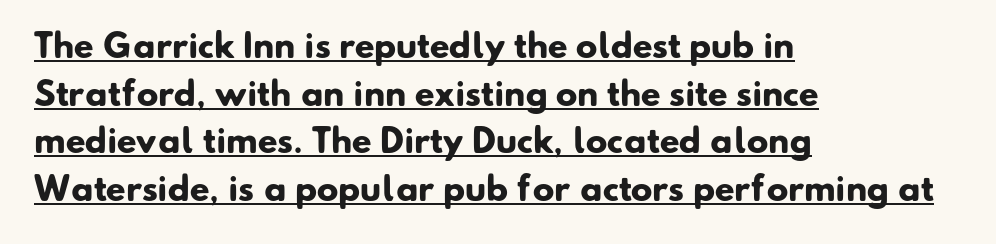
Looks like someone drew a line under every word here. The horizontal fit of the characters is conventional and even. Line spacing here is normal. Set as a true bold cut, around the 700 mark. The paragraph shown leans on its left margin. Is this a fixed-width face? No — the glyphs have proportional, varying widths.
